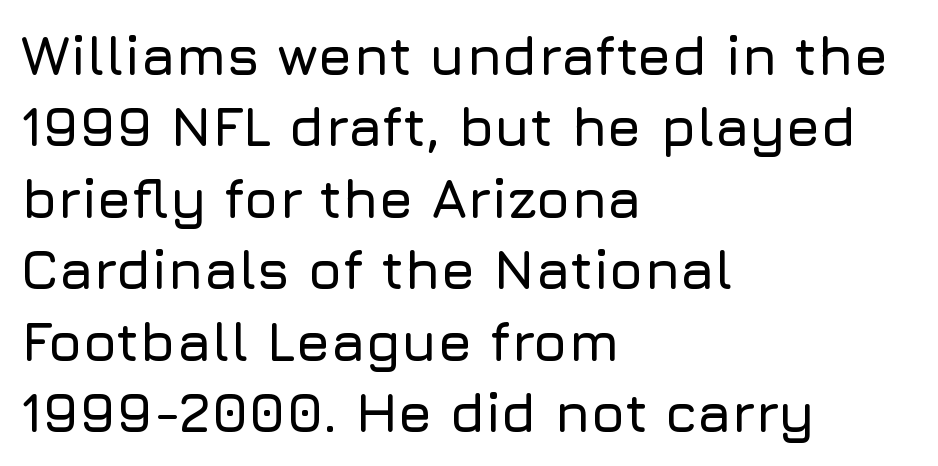
Type without underlining. Evenly set lines give the paragraph a standard silhouette. Think of a printed novel: that variable character pitch is what you see here. This is the regular roman posture of the typeface. The lines are quadded left. The typeface chosen for these lines omits serifs.
